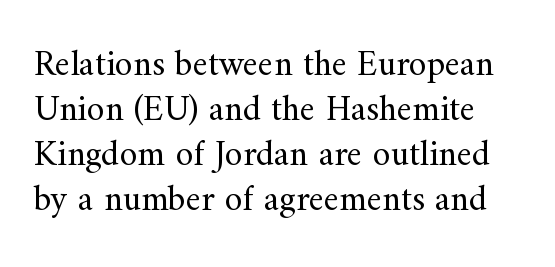
The typesetting does not lean heavy: it is not bold. What stands out about the letter spacing? Nothing — it is the standard amount. Ascenders rise straight up at ninety degrees. Old-style or modern, the face here clearly has serifs. Leading: standard.
